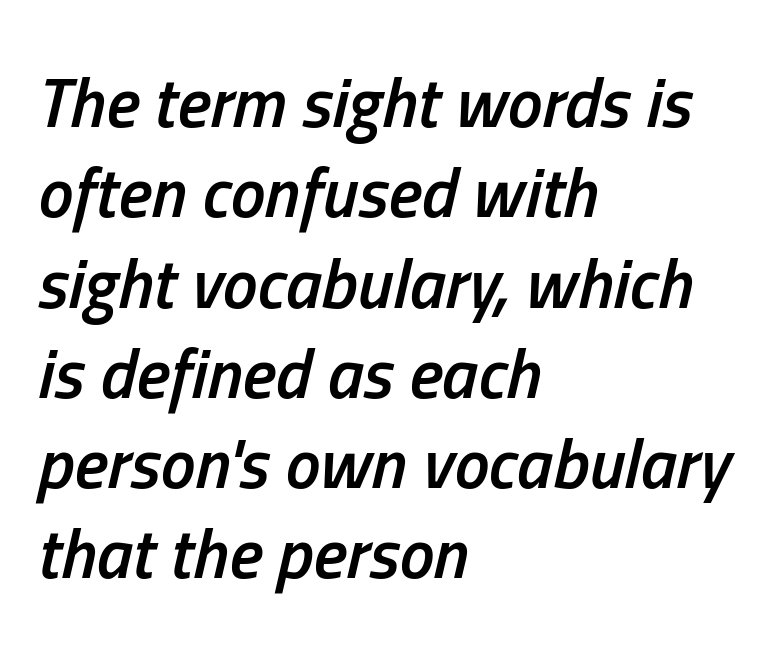
{"italic": "yes", "lean": "right", "slant_degrees": 13, "bold": "semi", "weight": "semibold", "width": "condensed", "stroke_contrast": "low", "x_height": "medium", "monospaced": "no", "underline": "no", "align": "left", "line_spacing": "normal", "line_spacing_ratio": 1.29, "letter_spacing": "normal", "letter_spacing_em": 0.0, "glyph_px": 70}
